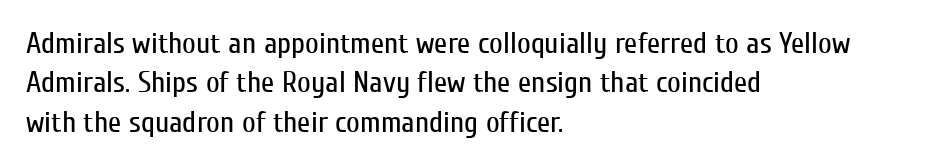
{"serif": "no", "italic": "no", "bold": "no", "weight": "regular", "width": "condensed", "stroke_contrast": "low", "x_height": "medium", "monospaced": "no", "underline": "no", "align": "left", "line_spacing": "normal", "line_spacing_ratio": 1.31, "letter_spacing": "normal", "letter_spacing_em": 0.0, "glyph_px": 30}
